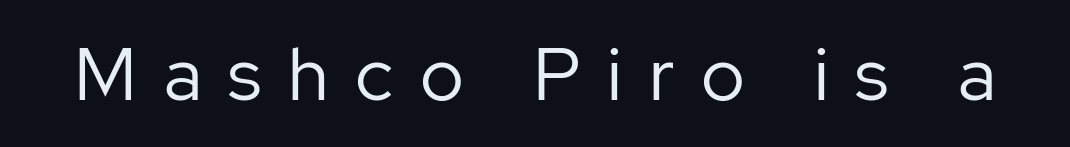
Q: Is the text bold? A: No.
Q: Is the text italic (slanted)? A: No, it is upright.
Q: Is the typeface a serif or a sans-serif typeface? A: Sans-serif.
Q: Is the text underlined? A: No.
Q: Is the spacing between letters normal or unusually wide? A: Unusually wide.
Q: Width (condensed, normal, or wide)? A: Normal.
Q: Stroke contrast? A: Low.
Q: x-height? A: Medium.
Q: Monospaced? A: No.
